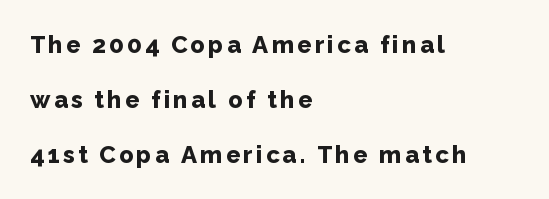
{"italic": "no", "bold": "yes", "underline": "no", "align": "left", "line_spacing": "loose", "line_spacing_ratio": 2.29, "glyph_px": 24}
